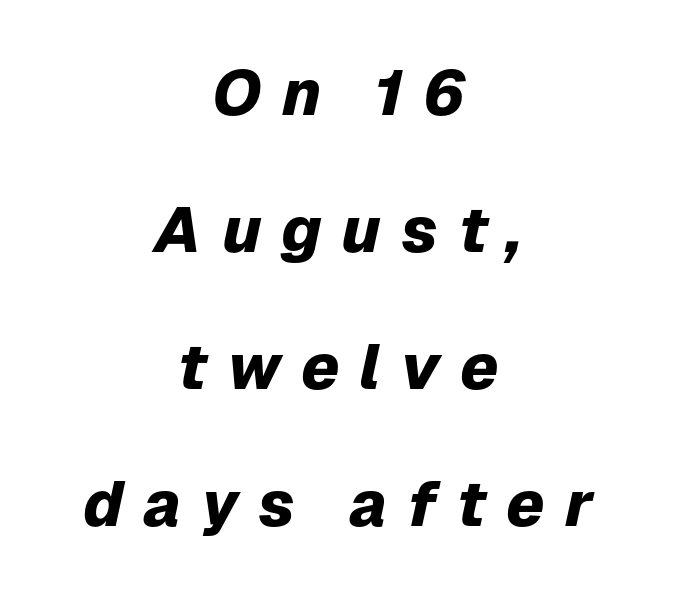
The image shows 64 px heavy type, italic (leaning right); set centered, loose line spacing (2.14x), unusually wide letter spacing (+0.31 em), not underlined; low stroke contrast and a medium x-height.
